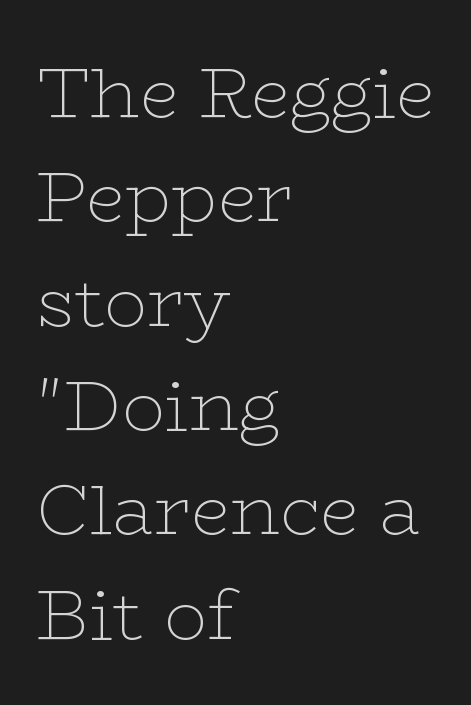
Observe the serifs anchoring each vertical stroke in this sample. Standard letterfit; no display-style spreading of the glyphs. Any mark beneath the type? The region is blank. The letters advance in unequal steps, a hallmark of proportional type. Whoever set this chose a conventional vertical rhythm.
